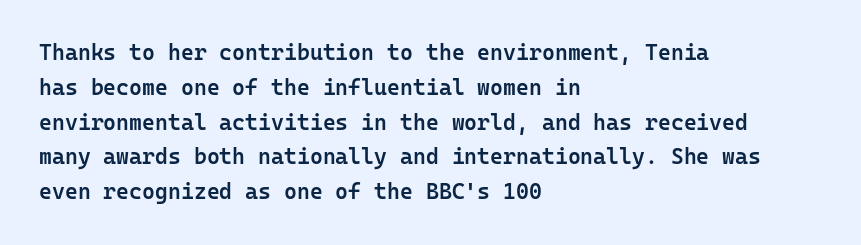
{"italic": "no", "bold": "semi", "underline": "no", "align": "left", "line_spacing": "normal", "line_spacing_ratio": 1.58, "letter_spacing": "normal", "letter_spacing_em": 0.0, "glyph_px": 22}
